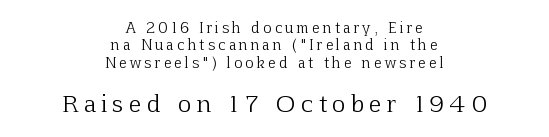
The image shows 23 px text type, upright; set centered, line spacing 1.24x, unusually wide letter spacing (+0.24 em), not underlined; the second (bottom) block is 1.64x larger.
